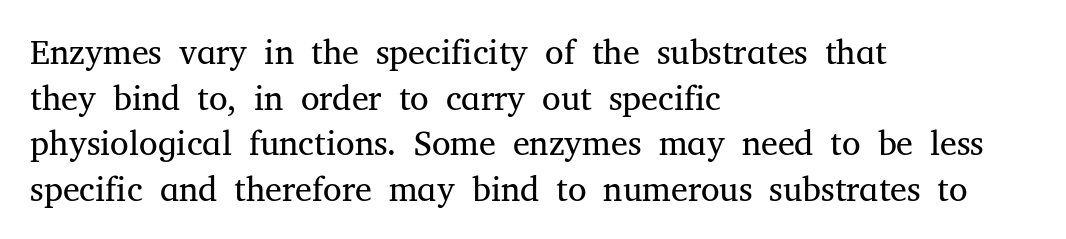
The image shows 34 px regular-weight serif type, upright; set left-aligned, normal line spacing (1.34x), normal letter spacing, not underlined; medium stroke contrast and a medium x-height.
